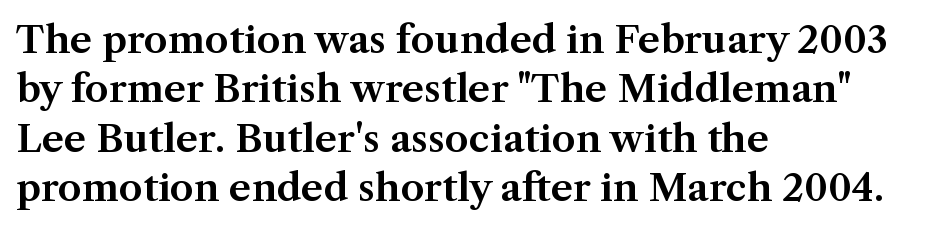
Q: Is the text italic (slanted)? A: No, it is upright.
Q: Is the typeface a serif or a sans-serif typeface? A: Serif.
Q: Is the text underlined? A: No.
Q: How is the paragraph aligned? A: Left-aligned.
Q: Is the spacing between letters normal or unusually wide? A: Normal.
Q: Is the spacing between lines tight, normal or loose? A: Normal.
Q: Width (condensed, normal, or wide)? A: Normal.
Q: Stroke contrast? A: Medium.
Q: x-height? A: Medium.
Q: Monospaced? A: No.
